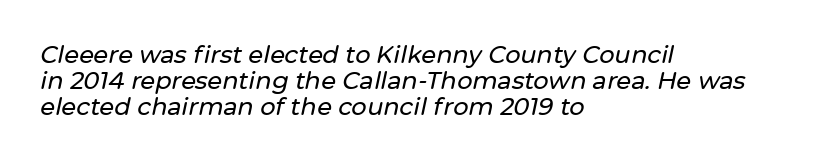
{"italic": "yes", "lean": "right", "slant_degrees": 12, "underline": "no", "align": "left", "line_spacing": "tight", "line_spacing_ratio": 1.08, "letter_spacing": "normal", "letter_spacing_em": 0.0, "glyph_px": 24}
